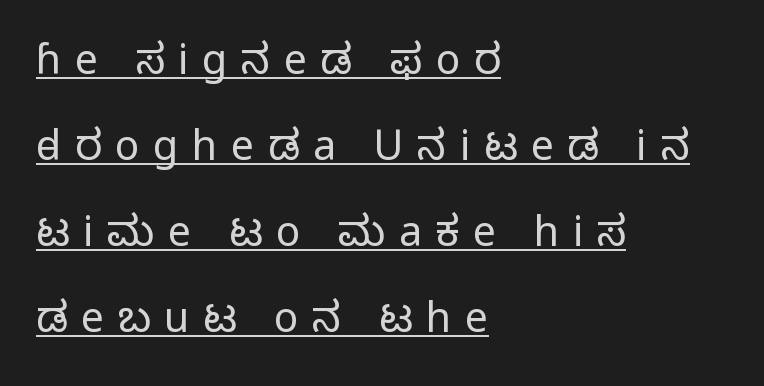
Unbolded letterforms with no extra heft. Style check: upright. The sample's only ornament is a line tracing under the words. Serif or sans? Sans — the stroke terminals are bare. The passage shown has open, widely tracked lettering throughout.
